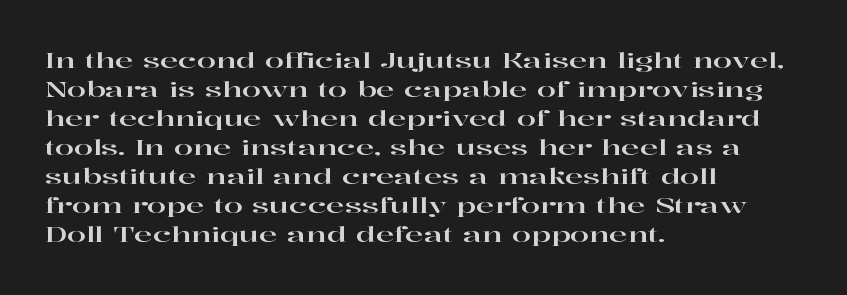
Q: Is the text italic (slanted)? A: No, it is upright.
Q: Is the text underlined? A: No.
Q: How is the paragraph aligned? A: Left-aligned.
Q: Is the spacing between letters normal or unusually wide? A: Normal.
Q: Is the spacing between lines tight, normal or loose? A: Normal.
